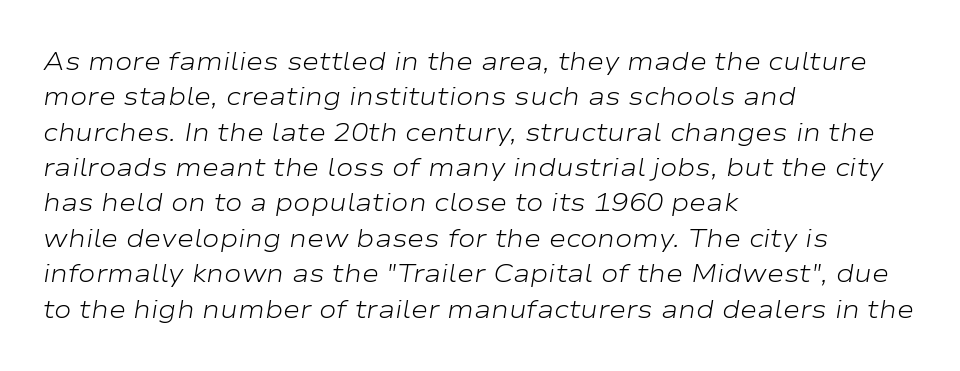
{"italic": "yes", "lean": "right", "slant_degrees": 9, "bold": "no", "underline": "no", "align": "left", "line_spacing": "normal", "line_spacing_ratio": 1.36, "letter_spacing": "normal", "letter_spacing_em": 0.0, "glyph_px": 26}
